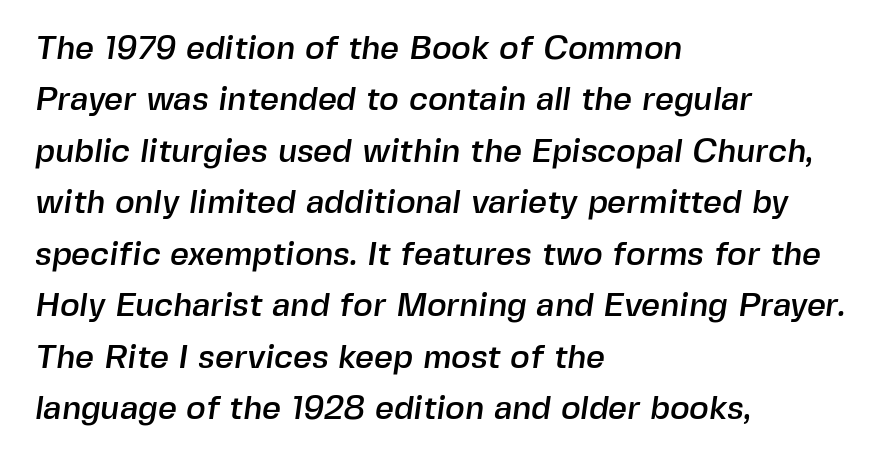
Q: Is the typeface a serif or a sans-serif typeface? A: Sans-serif.
Q: Is the text underlined? A: No.
Q: How is the paragraph aligned? A: Left-aligned.
Q: Is the spacing between letters normal or unusually wide? A: Normal.
Q: Is the spacing between lines tight, normal or loose? A: Normal.
Q: Width (condensed, normal, or wide)? A: Normal.
Q: x-height? A: Medium.
Q: Monospaced? A: No.
